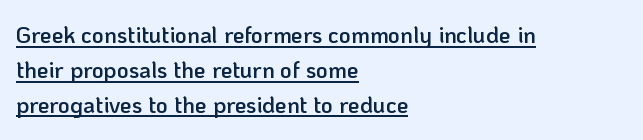
Check the space under the baseline: a stroke is drawn there. In terms of posture, this sample is upright. Visually the block forms a straight wall on the left and a jagged coastline on the right. The vertical gap from one line to the next is medium. The type is set solid horizontally, with unmodified tracking. Set as a demibold, roughly 600 on the weight scale.
